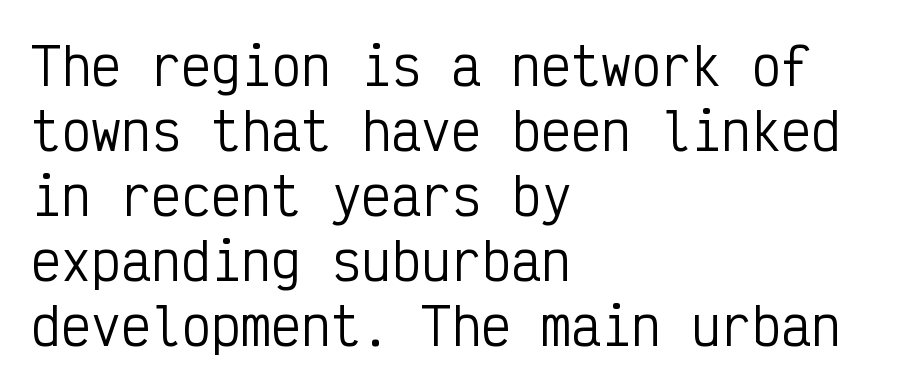
Q: Is the text bold? A: No.
Q: Is the text italic (slanted)? A: No, it is upright.
Q: Is the typeface a serif or a sans-serif typeface? A: Sans-serif.
Q: Is the text underlined? A: No.
Q: How is the paragraph aligned? A: Left-aligned.
Q: Is the spacing between letters normal or unusually wide? A: Normal.
Q: Is the spacing between lines tight, normal or loose? A: Normal.
Q: Width (condensed, normal, or wide)? A: Condensed.
Q: Stroke contrast? A: Low.
Q: x-height? A: Medium.
Q: Monospaced? A: Yes.
